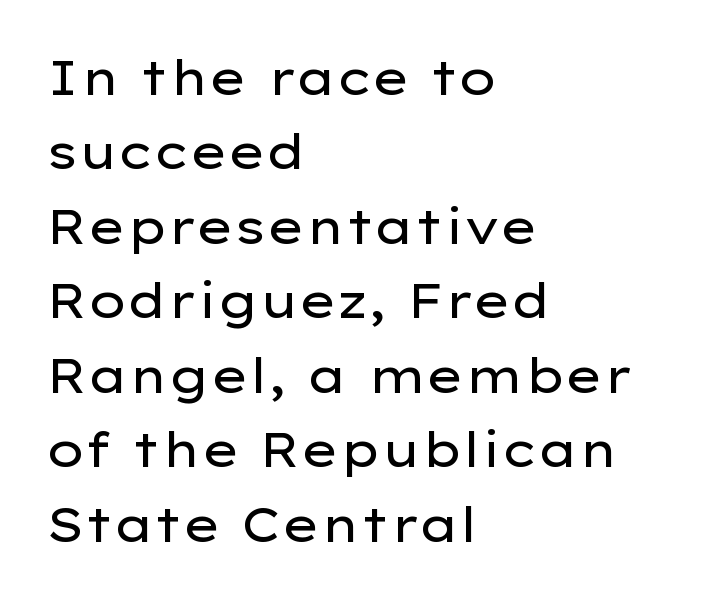
{"serif": "no", "italic": "no", "bold": "no", "weight": "regular", "width": "wide", "stroke_contrast": "low", "x_height": "medium", "monospaced": "no", "underline": "no", "align": "left", "line_spacing": "normal", "line_spacing_ratio": 1.52, "letter_spacing": "normal", "letter_spacing_em": 0.0, "glyph_px": 49}
